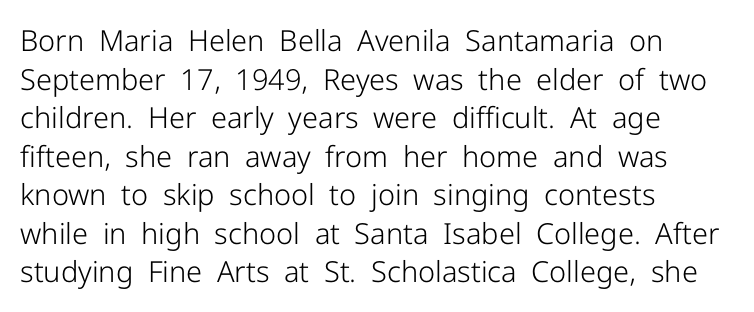
Leading matches the norm, producing a regular column. No chunkiness to these letters — they're not bold. Style check: upright. The rendering uses natural spacing where letterforms have individual widths.
